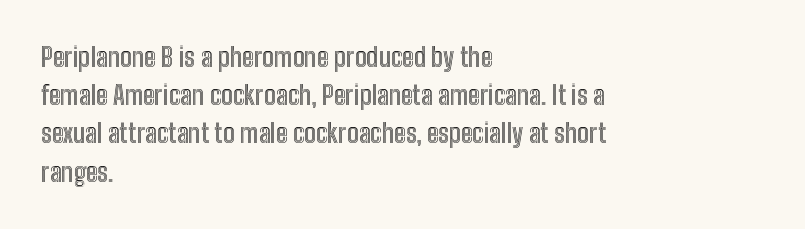
Glance below the letters and you will spot only blank space. Interline gaps are of average width in this sample. The type sits square on the baseline with zero lean. The text block is weighted toward the left margin, trailing off unevenly rightward. These lines keep a tight, regular rhythm from letter to letter.
